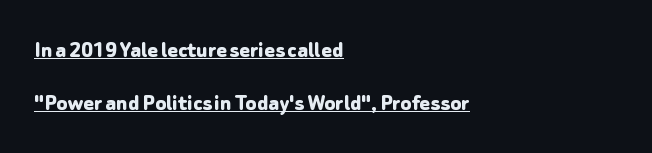
Q: Is the text bold? A: Yes.
Q: Is the text italic (slanted)? A: No, it is upright.
Q: Is the text underlined? A: Yes.
Q: How is the paragraph aligned? A: Left-aligned.
Q: Is the spacing between letters normal or unusually wide? A: Normal.
Q: Is the spacing between lines tight, normal or loose? A: Loose.
